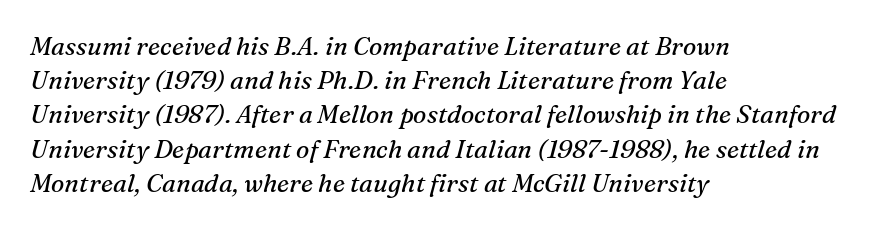
{"italic": "yes", "lean": "right", "slant_degrees": 16, "bold": "no", "underline": "no", "align": "left", "line_spacing": "normal", "line_spacing_ratio": 1.37, "letter_spacing": "normal", "letter_spacing_em": 0.0, "glyph_px": 25}
